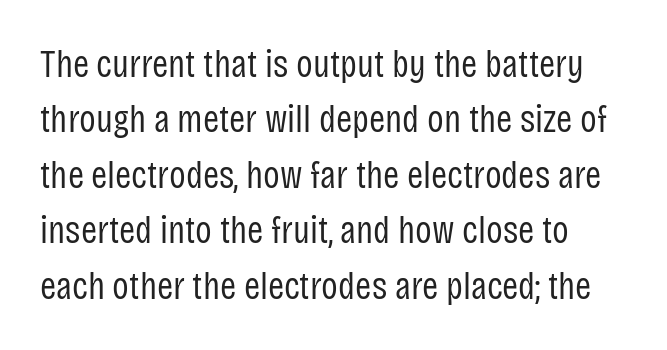
{"serif": "no", "italic": "no", "bold": "no", "weight": "regular", "width": "condensed", "stroke_contrast": "low", "x_height": "large", "monospaced": "no", "underline": "no", "line_spacing": "normal", "line_spacing_ratio": 1.42, "letter_spacing": "normal", "letter_spacing_em": 0.0, "glyph_px": 39}
